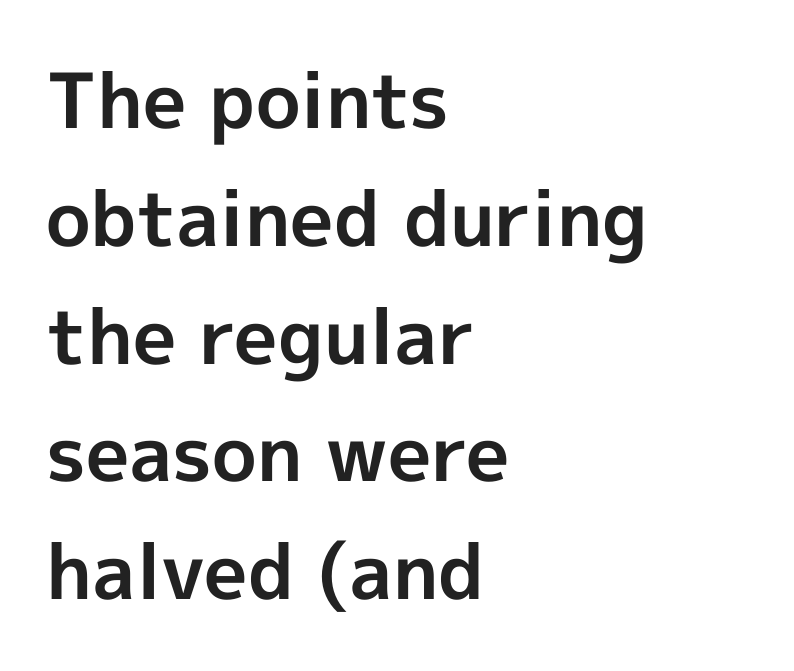
Plain, unruled lines of type. In terms of weight, the rendering is a true, heavy bold. When letters stand straight like this, we call the style roman or upright. Reading down the column, the eye jumps a familiar distance to each next line.
